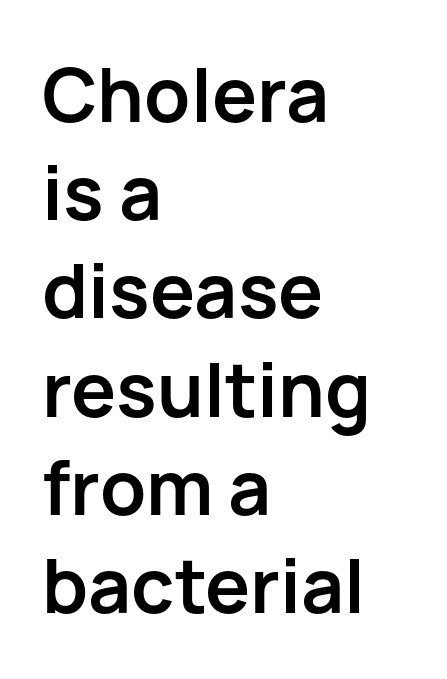
Q: Is the text bold? A: Yes.
Q: Is the text italic (slanted)? A: No, it is upright.
Q: Is the typeface a serif or a sans-serif typeface? A: Sans-serif.
Q: Is the text underlined? A: No.
Q: How is the paragraph aligned? A: Left-aligned.
Q: Is the spacing between letters normal or unusually wide? A: Normal.
Q: Is the spacing between lines tight, normal or loose? A: Normal.
Q: Width (condensed, normal, or wide)? A: Normal.
Q: Stroke contrast? A: Low.
Q: x-height? A: Medium.
Q: Monospaced? A: No.
